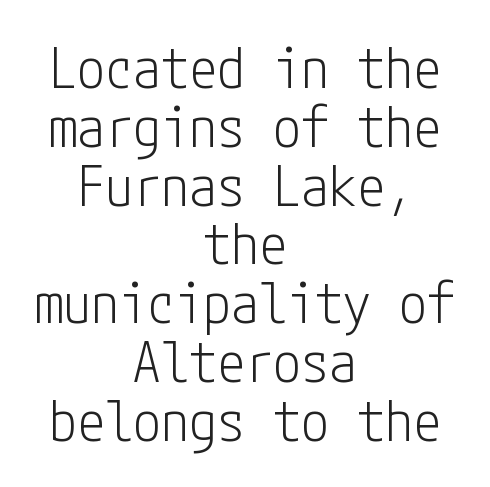
Q: Is the text bold? A: No.
Q: Is the text italic (slanted)? A: No, it is upright.
Q: Is the typeface a serif or a sans-serif typeface? A: Sans-serif.
Q: Is the text underlined? A: No.
Q: How is the paragraph aligned? A: Centered.
Q: Is the spacing between letters normal or unusually wide? A: Normal.
Q: Is the spacing between lines tight, normal or loose? A: Tight.
Q: Width (condensed, normal, or wide)? A: Condensed.
Q: Stroke contrast? A: Low.
Q: x-height? A: Medium.
